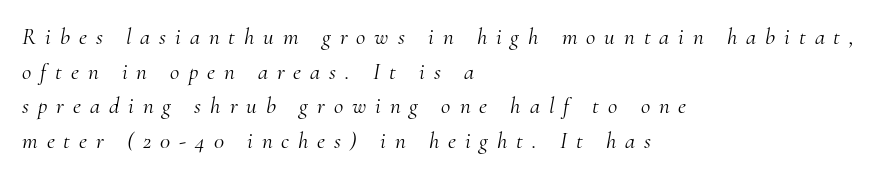
Q: Is the text bold? A: No.
Q: Is the text italic (slanted)? A: Yes, it leans right by about 10 degrees.
Q: Is the text underlined? A: No.
Q: How is the paragraph aligned? A: Left-aligned.
Q: Is the spacing between letters normal or unusually wide? A: Unusually wide.
Q: Is the spacing between lines tight, normal or loose? A: Normal.
